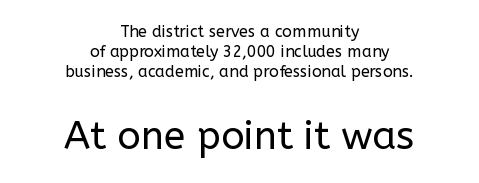
Q: Is the text bold? A: No.
Q: Is the text italic (slanted)? A: No, it is upright.
Q: Is the typeface a serif or a sans-serif typeface? A: Sans-serif.
Q: Is the text underlined? A: No.
Q: How is the paragraph aligned? A: Centered.
Q: Is the spacing between letters normal or unusually wide? A: Normal.
Q: Is the spacing between lines tight, normal or loose? A: Normal.
Q: Which block of text is set in a larger size, the first (top) or the second (bottom)? A: The second (bottom) one.
Q: Width (condensed, normal, or wide)? A: Normal.
Q: Stroke contrast? A: Low.
Q: x-height? A: Medium.
Q: Monospaced? A: No.
